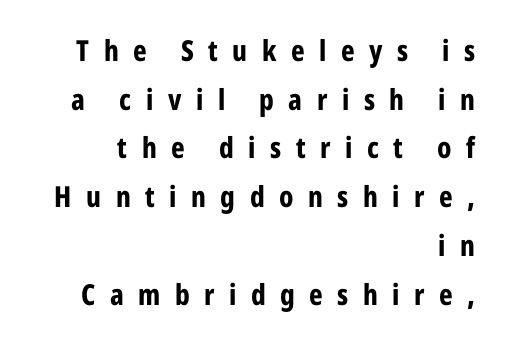
The image shows 29 px bold, condensed sans-serif type, upright; set right-aligned, normal line spacing (1.68x), unusually wide letter spacing (+0.5 em), not underlined; low stroke contrast and a medium x-height.
